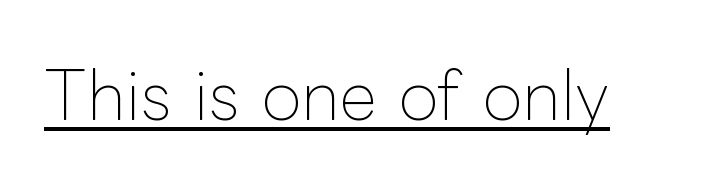
The image shows 65 px thin type, upright; set normal letter spacing, underlined; low stroke contrast and a medium x-height.
